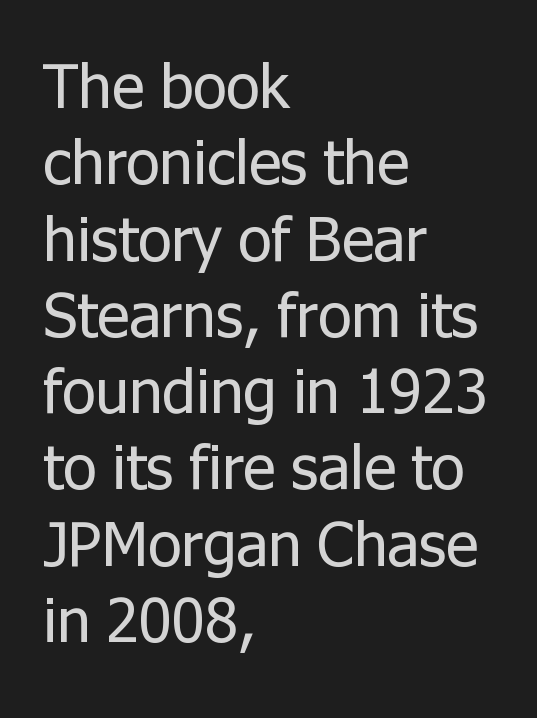
{"serif": "no", "italic": "no", "bold": "no", "weight": "regular", "width": "normal", "stroke_contrast": "low", "x_height": "medium", "monospaced": "no", "underline": "no", "align": "left", "line_spacing_ratio": 1.23, "letter_spacing": "normal", "letter_spacing_em": 0.0, "glyph_px": 62}
